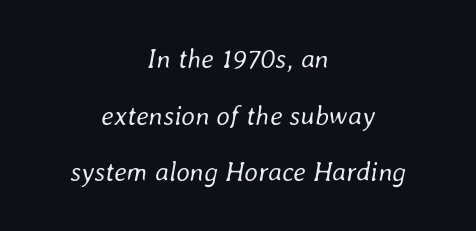
{"italic": "yes", "lean": "right", "slant_degrees": 8, "bold": "no", "underline": "no", "align": "center", "line_spacing": "loose", "line_spacing_ratio": 2.1, "letter_spacing": "normal", "letter_spacing_em": 0.0, "glyph_px": 27}
